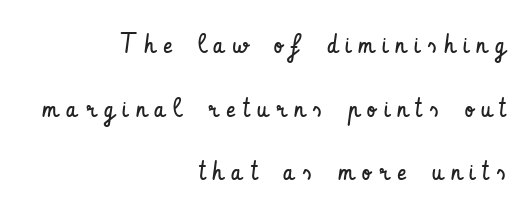
{"italic": "no", "bold": "no", "underline": "no", "align": "right", "line_spacing": "loose", "line_spacing_ratio": 2.36, "letter_spacing": "wide", "letter_spacing_em": 0.3, "glyph_px": 27}
